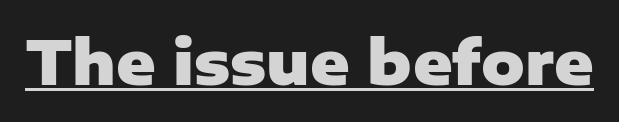
Q: Is the text bold? A: Yes.
Q: Is the text italic (slanted)? A: No, it is upright.
Q: Is the typeface a serif or a sans-serif typeface? A: Sans-serif.
Q: Is the text underlined? A: Yes.
Q: Is the spacing between letters normal or unusually wide? A: Normal.
Q: Width (condensed, normal, or wide)? A: Normal.
Q: Stroke contrast? A: Low.
Q: x-height? A: Medium.
Q: Monospaced? A: No.
